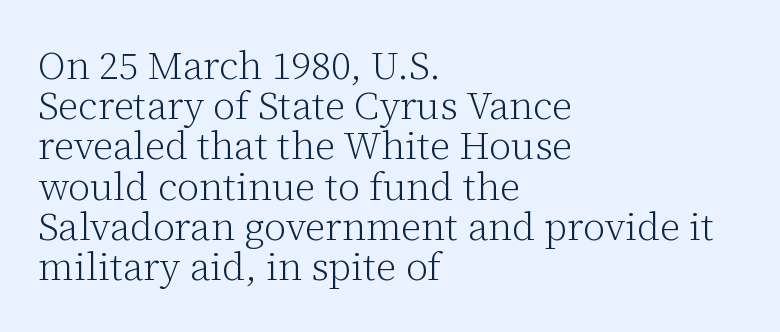
{"serif": "yes", "italic": "no", "bold": "no", "weight": "light", "width": "normal", "stroke_contrast": "low", "x_height": "medium", "monospaced": "no", "underline": "no", "align": "left", "line_spacing": "tight", "line_spacing_ratio": 1.03, "letter_spacing": "normal", "letter_spacing_em": 0.0, "glyph_px": 39}
